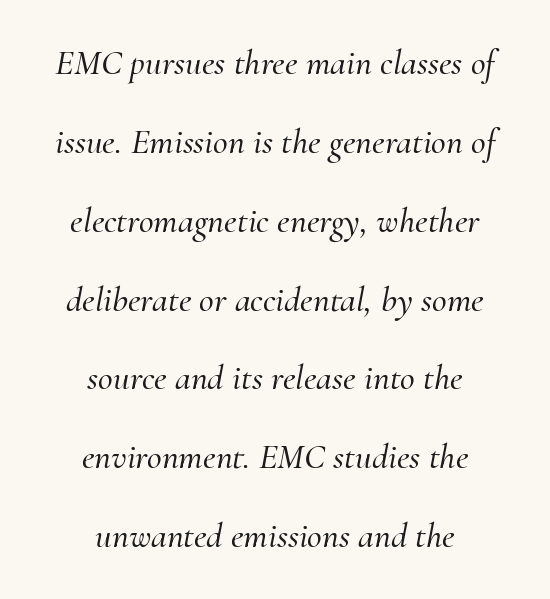
Q: Is the text italic (slanted)? A: Yes, it leans right by about 10 degrees.
Q: Is the typeface a serif or a sans-serif typeface? A: Serif.
Q: Is the text underlined? A: No.
Q: How is the paragraph aligned? A: Centered.
Q: Is the spacing between letters normal or unusually wide? A: Normal.
Q: Is the spacing between lines tight, normal or loose? A: Loose.
Q: Width (condensed, normal, or wide)? A: Normal.
Q: Stroke contrast? A: Medium.
Q: x-height? A: Small.
Q: Monospaced? A: No.
